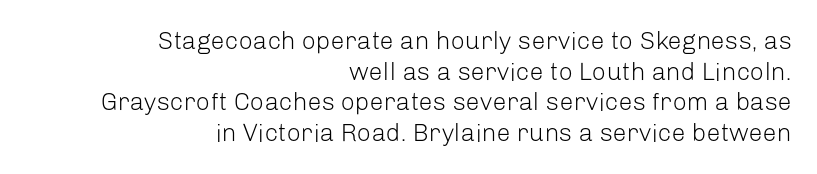
Q: Is the text bold? A: No.
Q: Is the text italic (slanted)? A: No, it is upright.
Q: Is the text underlined? A: No.
Q: How is the paragraph aligned? A: Right-aligned.
Q: Is the spacing between letters normal or unusually wide? A: Normal.
